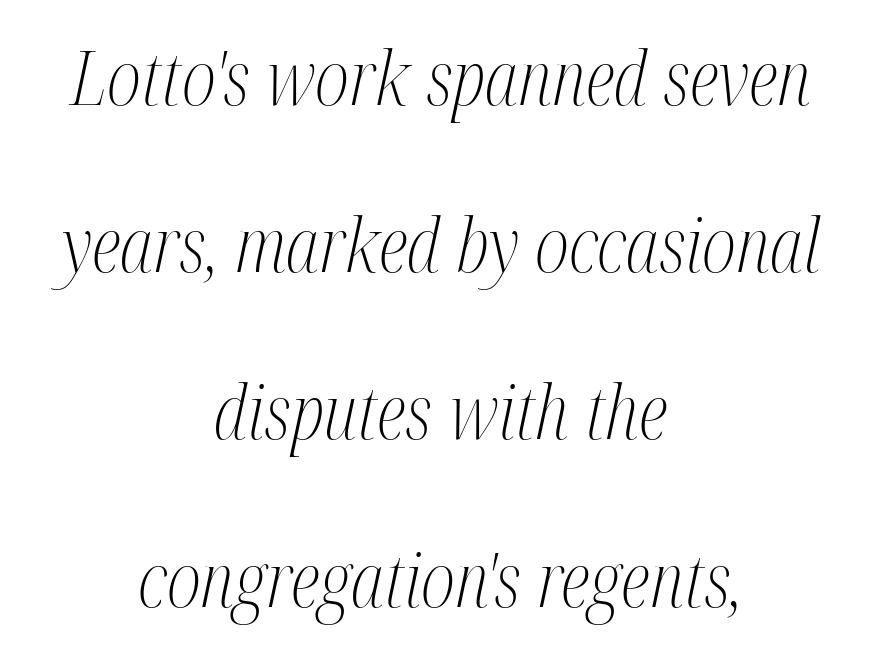
Caption: multi-line text, centered on the measure. Beneath every word, the page is bare. The vertical gap from one line to the next is large. Is the type heavy? It reads as light-to-regular instead. The lettering tilts uniformly, giving the passage an italic look. You could not count columns in this text — the font is proportionally spaced.
